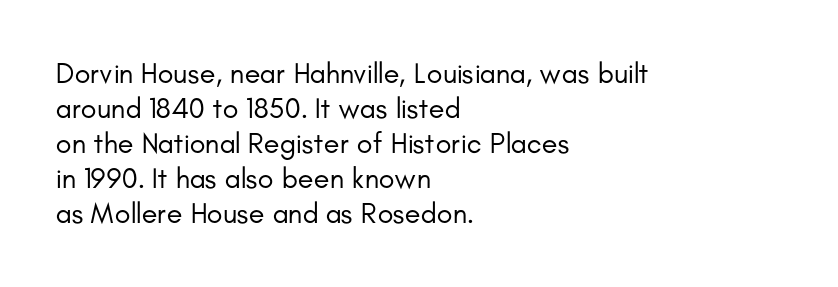
The letters stand straight up with perfectly vertical stems. Stroke mass is kept to a normal reading level or below. Regarding serifs, this sample does without them. These lines are rendered in a variable-pitch font. Words appear dense and cohesive because spacing is normal. The words here are not underlined.
